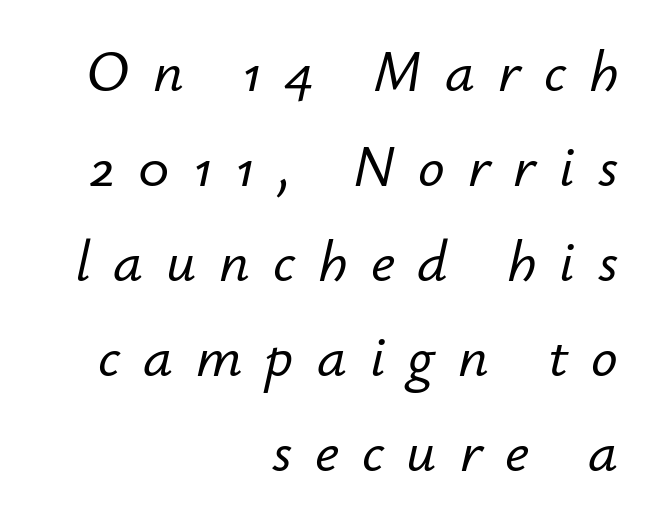
Q: Is the text italic (slanted)? A: Yes, it leans right by about 12 degrees.
Q: Is the text underlined? A: No.
Q: How is the paragraph aligned? A: Right-aligned.
Q: Is the spacing between letters normal or unusually wide? A: Unusually wide.
Q: Is the spacing between lines tight, normal or loose? A: Normal.
Q: Width (condensed, normal, or wide)? A: Normal.
Q: Stroke contrast? A: Low.
Q: x-height? A: Small.
Q: Monospaced? A: No.
